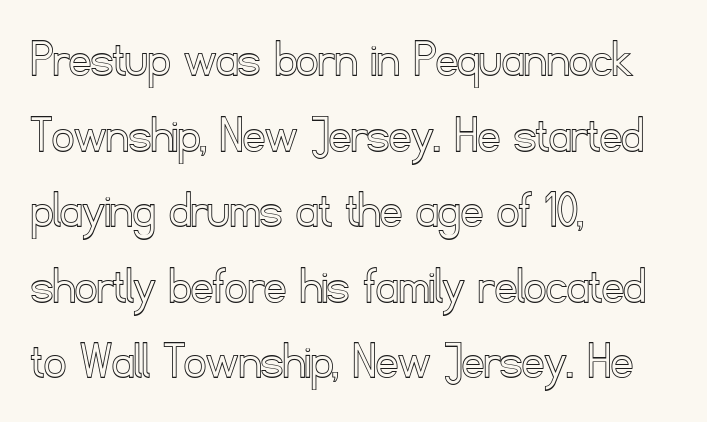
The horizontal fit of the characters is conventional and even. In CSS terms this would be text-align: left. You can tell it's not italic because the verticals are truly vertical. This rendering features lettering with no underline. Summary of vertical rhythm: regular, with standard interline spacing.
